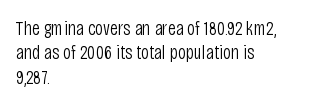
The image shows 20 px text type, upright; set left-aligned, line spacing 1.22x, normal letter spacing, not underlined.
